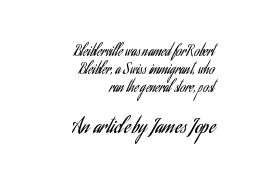
Q: Is the text bold? A: No.
Q: Is the text italic (slanted)? A: Yes.
Q: Is the text underlined? A: No.
Q: How is the paragraph aligned? A: Right-aligned.
Q: Is the spacing between letters normal or unusually wide? A: Normal.
Q: Is the spacing between lines tight, normal or loose? A: Normal.
Q: Which block of text is set in a larger size, the first (top) or the second (bottom)? A: The second (bottom) one.
